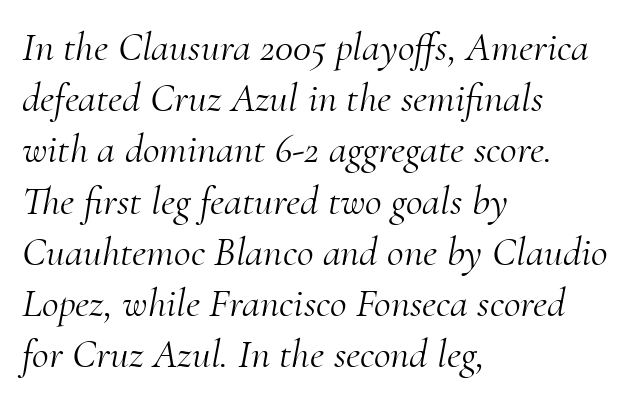
{"serif": "yes", "italic": "yes", "lean": "right", "slant_degrees": 10, "bold": "no", "weight": "light", "width": "normal", "stroke_contrast": "medium", "x_height": "small", "monospaced": "no", "underline": "no", "align": "left", "line_spacing": "normal", "line_spacing_ratio": 1.25, "letter_spacing": "normal", "letter_spacing_em": 0.0, "glyph_px": 41}
